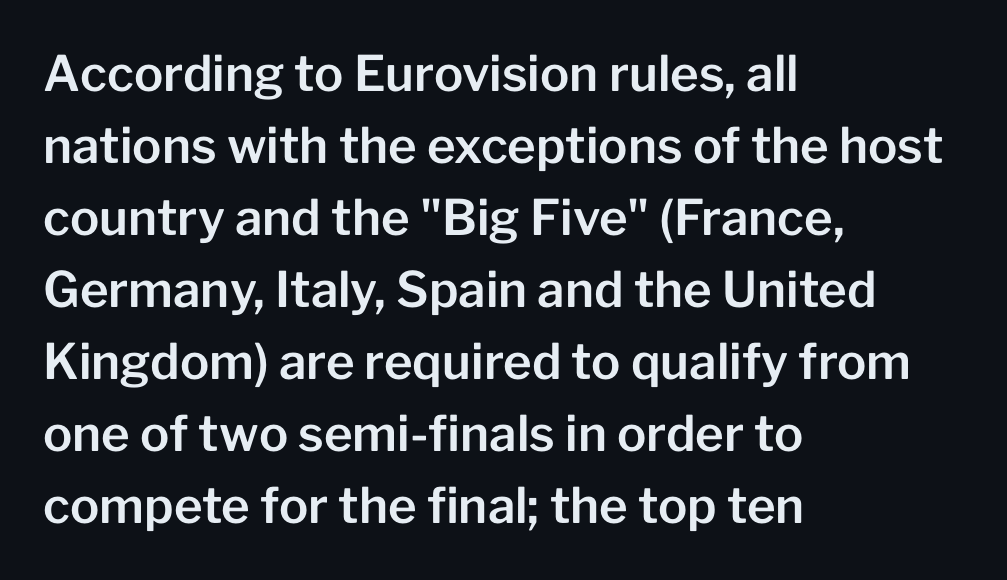
The image shows 49 px sans-serif type, upright; set left-aligned, normal line spacing (1.47x), normal letter spacing, not underlined; low stroke contrast and a medium x-height.
